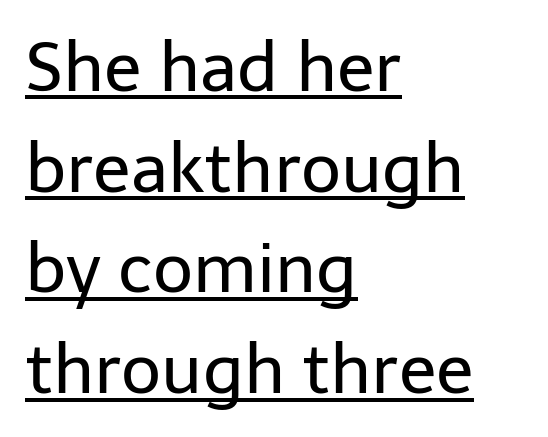
Q: Is the text bold? A: No.
Q: Is the text italic (slanted)? A: No, it is upright.
Q: Is the typeface a serif or a sans-serif typeface? A: Sans-serif.
Q: Is the text underlined? A: Yes.
Q: How is the paragraph aligned? A: Left-aligned.
Q: Is the spacing between letters normal or unusually wide? A: Normal.
Q: Is the spacing between lines tight, normal or loose? A: Normal.
Q: Width (condensed, normal, or wide)? A: Normal.
Q: Stroke contrast? A: Low.
Q: x-height? A: Medium.
Q: Monospaced? A: No.
